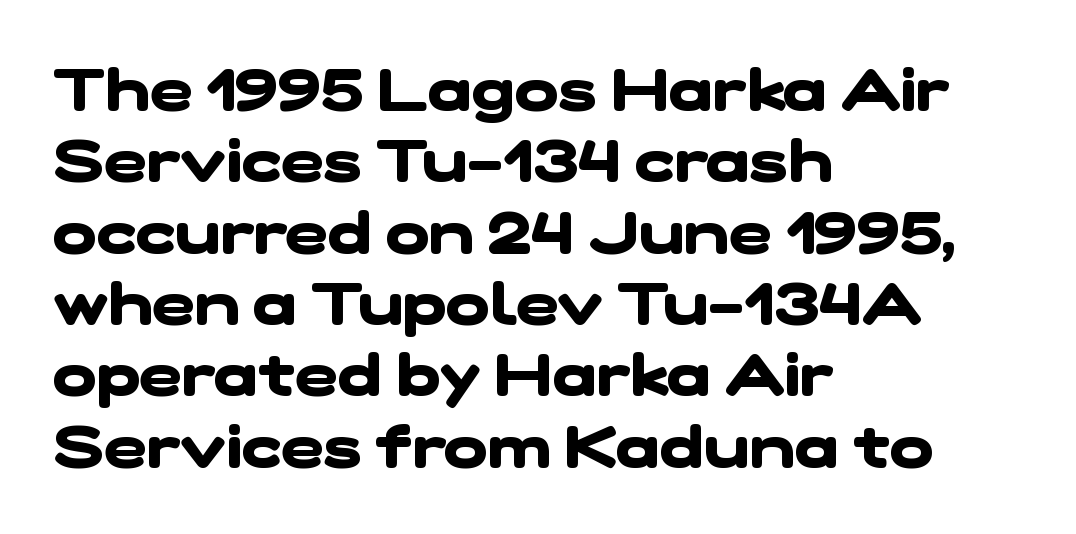
{"serif": "no", "bold": "yes", "weight": "heavy", "width": "wide", "stroke_contrast": "low", "x_height": "medium", "monospaced": "no", "underline": "no", "align": "left", "line_spacing_ratio": 1.23, "letter_spacing": "normal", "letter_spacing_em": 0.0, "glyph_px": 58}
